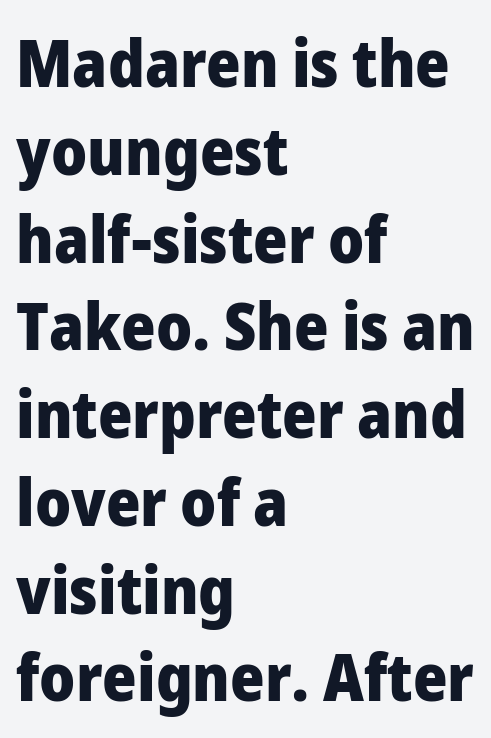
Q: Is the text bold? A: Yes.
Q: Is the text italic (slanted)? A: No, it is upright.
Q: Is the typeface a serif or a sans-serif typeface? A: Sans-serif.
Q: Is the text underlined? A: No.
Q: How is the paragraph aligned? A: Left-aligned.
Q: Is the spacing between letters normal or unusually wide? A: Normal.
Q: Is the spacing between lines tight, normal or loose? A: Normal.
Q: Width (condensed, normal, or wide)? A: Normal.
Q: Stroke contrast? A: Low.
Q: x-height? A: Medium.
Q: Monospaced? A: No.
